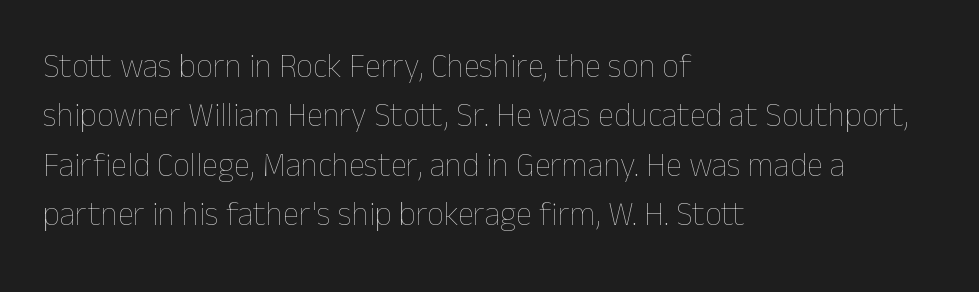
{"italic": "no", "bold": "no", "weight": "thin", "width": "normal", "stroke_contrast": "low", "x_height": "medium", "monospaced": "no", "underline": "no", "align": "left", "line_spacing": "normal", "line_spacing_ratio": 1.5, "letter_spacing": "normal", "letter_spacing_em": 0.0, "glyph_px": 33}
